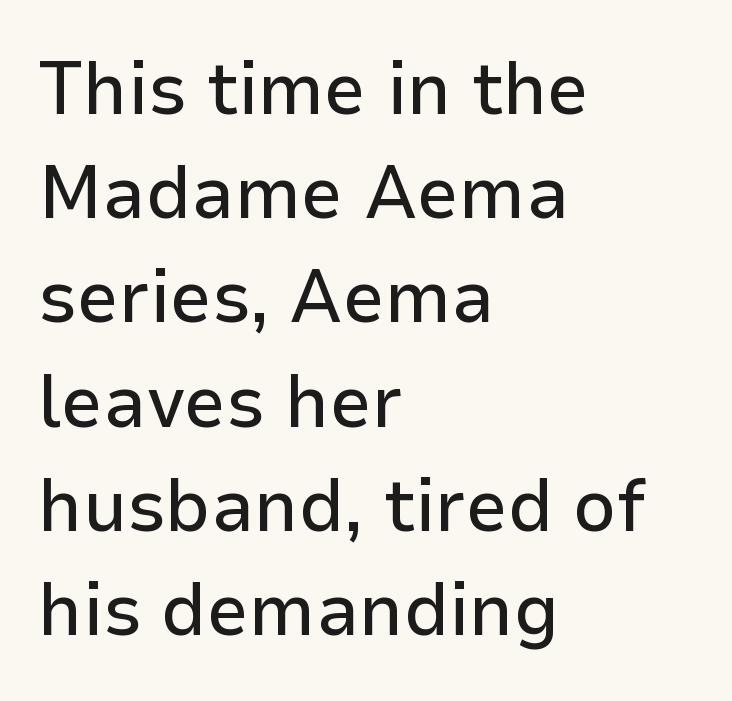
Is this a sans? Yes — the strokes have no serifs. Posture: straight, roman, zero tilt. Caption: multi-line text, flush left, ragged right. Line spacing here is normal.
